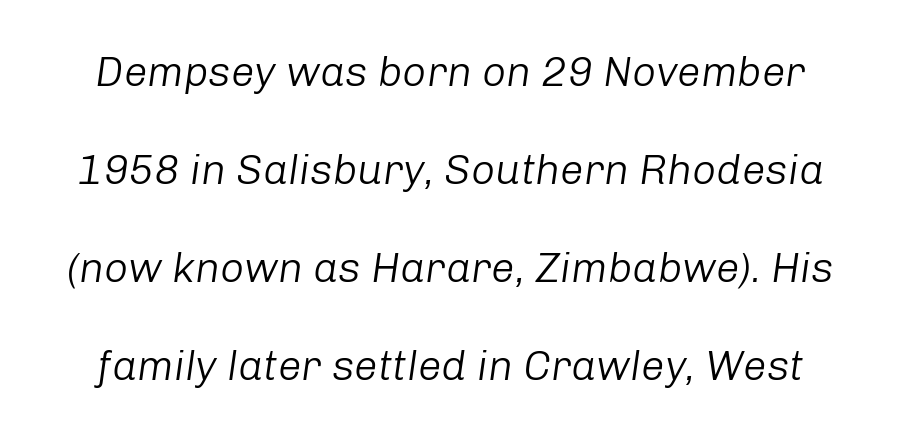
Q: Is the text bold? A: No.
Q: Is the text italic (slanted)? A: Yes, it leans right by about 8 degrees.
Q: Is the text underlined? A: No.
Q: Is the spacing between letters normal or unusually wide? A: Normal.
Q: Is the spacing between lines tight, normal or loose? A: Loose.
Q: Width (condensed, normal, or wide)? A: Normal.
Q: Stroke contrast? A: Low.
Q: x-height? A: Medium.
Q: Monospaced? A: No.
